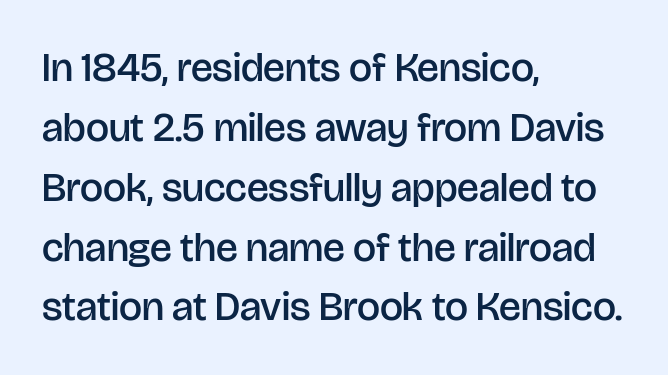
Q: Is the text bold? A: Semi-bold.
Q: Is the text italic (slanted)? A: No, it is upright.
Q: Is the typeface a serif or a sans-serif typeface? A: Sans-serif.
Q: Is the text underlined? A: No.
Q: How is the paragraph aligned? A: Left-aligned.
Q: Is the spacing between letters normal or unusually wide? A: Normal.
Q: Is the spacing between lines tight, normal or loose? A: Normal.
Q: Width (condensed, normal, or wide)? A: Normal.
Q: Stroke contrast? A: Low.
Q: x-height? A: Large.
Q: Monospaced? A: No.
